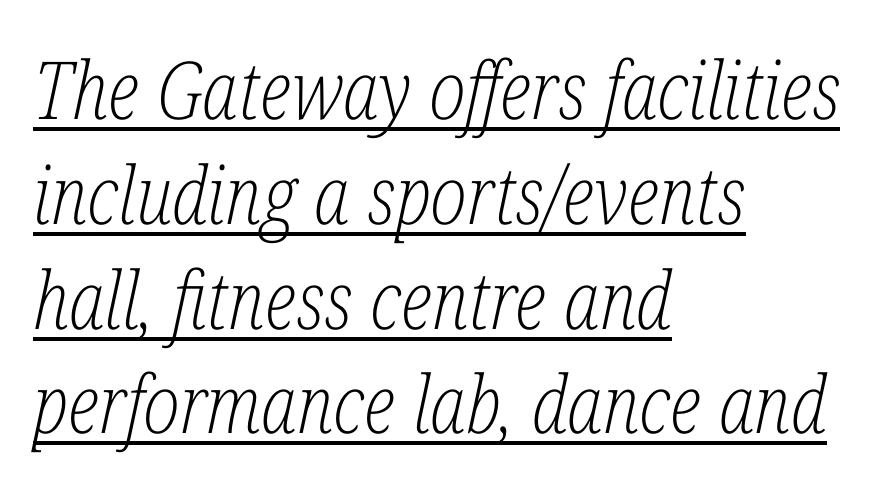
{"serif": "yes", "italic": "yes", "lean": "right", "slant_degrees": 12, "bold": "no", "weight": "light", "width": "condensed", "stroke_contrast": "low", "x_height": "medium", "monospaced": "no", "underline": "yes", "align": "left", "line_spacing": "normal", "line_spacing_ratio": 1.31, "letter_spacing": "normal", "letter_spacing_em": 0.0, "glyph_px": 80}
